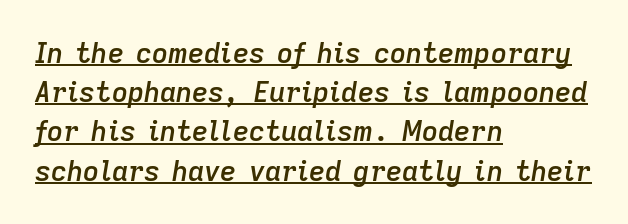
The image shows 28 px semibold type, italic (leaning right); set left-aligned, normal line spacing (1.4x), normal letter spacing, underlined; low stroke contrast and a medium x-height.
